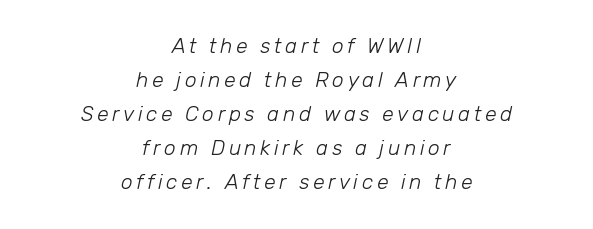
Q: Is the text bold? A: No.
Q: Is the text italic (slanted)? A: Yes, it leans right by about 12 degrees.
Q: Is the text underlined? A: No.
Q: How is the paragraph aligned? A: Centered.
Q: Is the spacing between lines tight, normal or loose? A: Normal.
